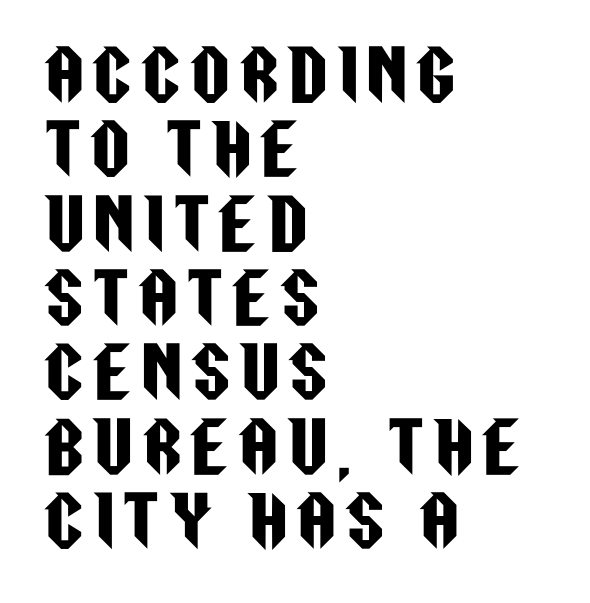
Q: Is the text italic (slanted)? A: No, it is upright.
Q: Is the typeface a serif or a sans-serif typeface? A: Sans-serif.
Q: Is the text underlined? A: No.
Q: How is the paragraph aligned? A: Left-aligned.
Q: Is the spacing between lines tight, normal or loose? A: Tight.
Q: Width (condensed, normal, or wide)? A: Condensed.
Q: Stroke contrast? A: Low.
Q: x-height? A: Large.
Q: Monospaced? A: No.
